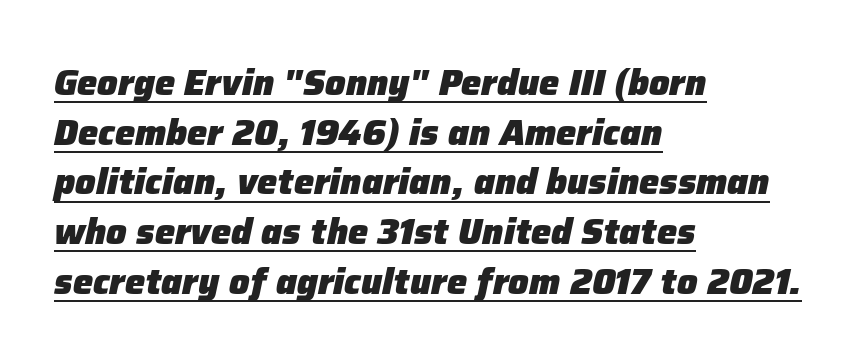
Q: Is the text bold? A: Yes.
Q: Is the text italic (slanted)? A: Yes, it leans right by about 12 degrees.
Q: Is the text underlined? A: Yes.
Q: How is the paragraph aligned? A: Left-aligned.
Q: Is the spacing between letters normal or unusually wide? A: Normal.
Q: Is the spacing between lines tight, normal or loose? A: Normal.
Q: Width (condensed, normal, or wide)? A: Normal.
Q: Stroke contrast? A: Low.
Q: x-height? A: Medium.
Q: Monospaced? A: No.
